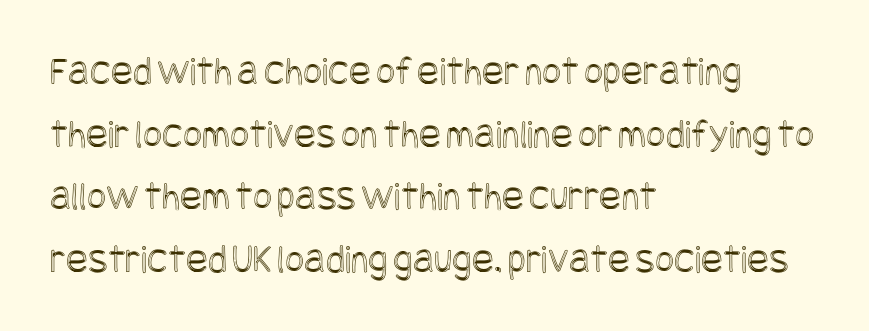
The image shows 41 px condensed type, upright; set left-aligned, normal line spacing (1.53x), normal letter spacing, not underlined; a large x-height.
